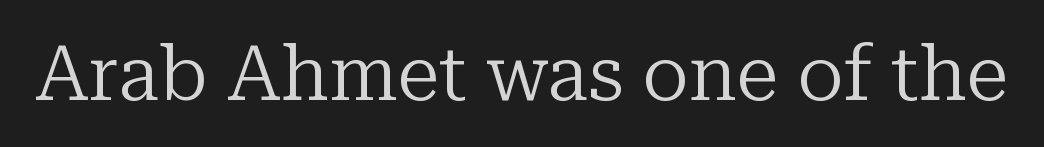
The image shows 77 px regular-weight serif type, upright; set normal letter spacing, not underlined; low stroke contrast and a medium x-height.
